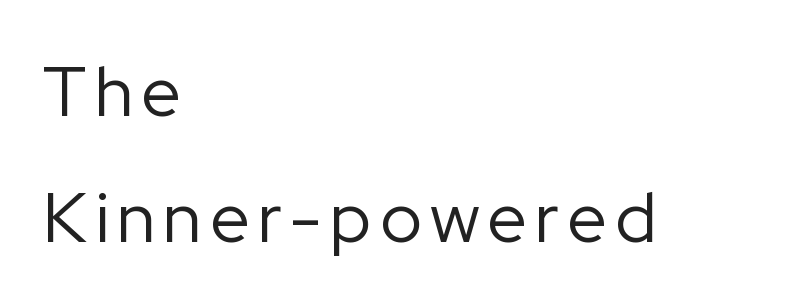
Q: Is the text bold? A: No.
Q: Is the text italic (slanted)? A: No, it is upright.
Q: Is the typeface a serif or a sans-serif typeface? A: Sans-serif.
Q: Is the text underlined? A: No.
Q: How is the paragraph aligned? A: Left-aligned.
Q: Width (condensed, normal, or wide)? A: Normal.
Q: Stroke contrast? A: Low.
Q: x-height? A: Medium.
Q: Monospaced? A: No.
